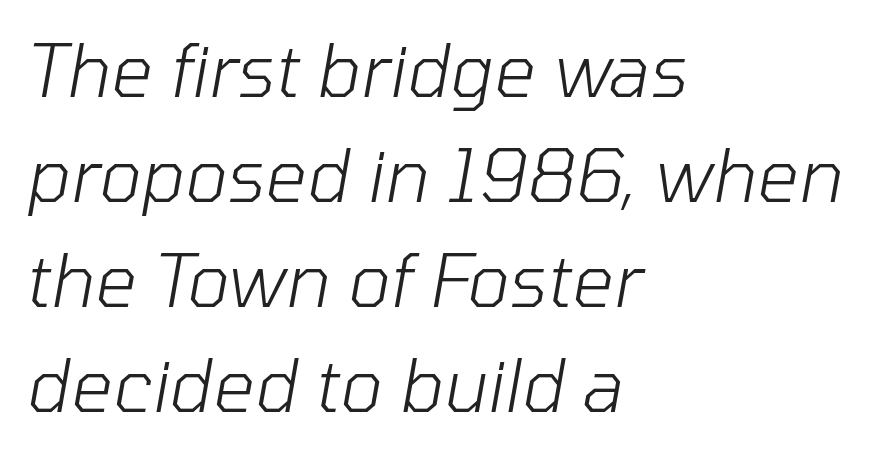
Q: Is the text bold? A: No.
Q: Is the text italic (slanted)? A: Yes, it leans right by about 10 degrees.
Q: Is the text underlined? A: No.
Q: How is the paragraph aligned? A: Left-aligned.
Q: Is the spacing between letters normal or unusually wide? A: Normal.
Q: Is the spacing between lines tight, normal or loose? A: Normal.
Q: Width (condensed, normal, or wide)? A: Normal.
Q: Stroke contrast? A: Low.
Q: x-height? A: Medium.
Q: Monospaced? A: No.
